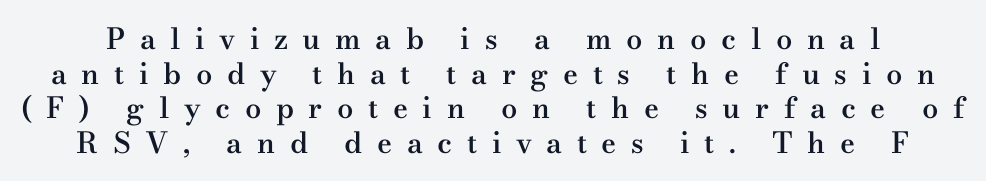
The image shows 29 px semibold, wide serif type, upright; set line spacing 1.19x, unusually wide letter spacing (+0.5 em), not underlined; medium stroke contrast and a small x-height.
